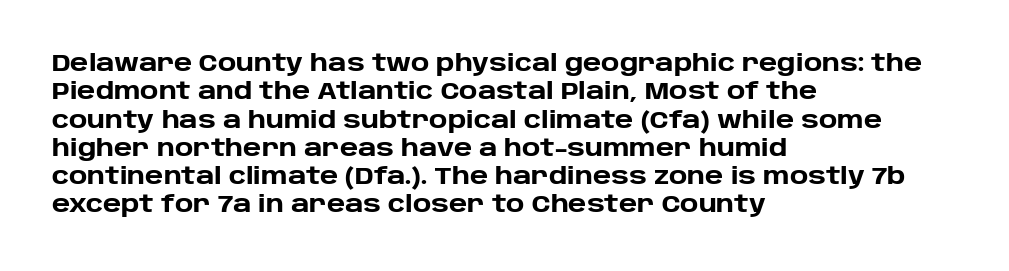
Q: Is the text bold? A: Yes.
Q: Is the text italic (slanted)? A: No, it is upright.
Q: Is the text underlined? A: No.
Q: How is the paragraph aligned? A: Left-aligned.
Q: Is the spacing between letters normal or unusually wide? A: Normal.
